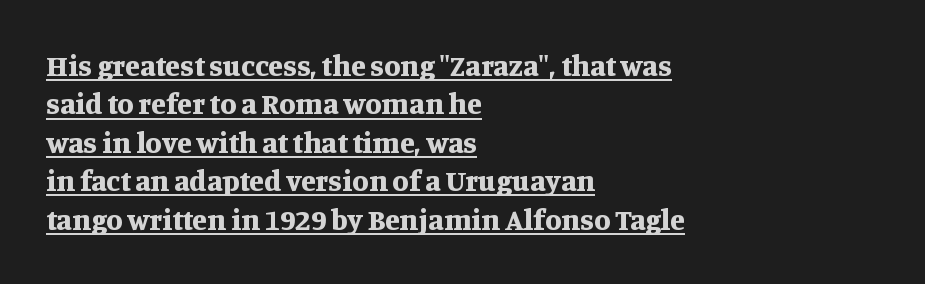
{"serif": "yes", "italic": "no", "bold": "yes", "weight": "bold", "width": "normal", "stroke_contrast": "medium", "x_height": "large", "monospaced": "no", "underline": "yes", "align": "left", "line_spacing": "normal", "line_spacing_ratio": 1.28, "letter_spacing": "normal", "letter_spacing_em": 0.0, "glyph_px": 30}
